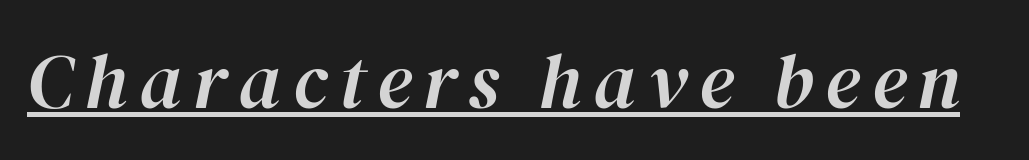
The image shows 77 px text type, italic (leaning right); set underlined; high stroke contrast and a medium x-height.
